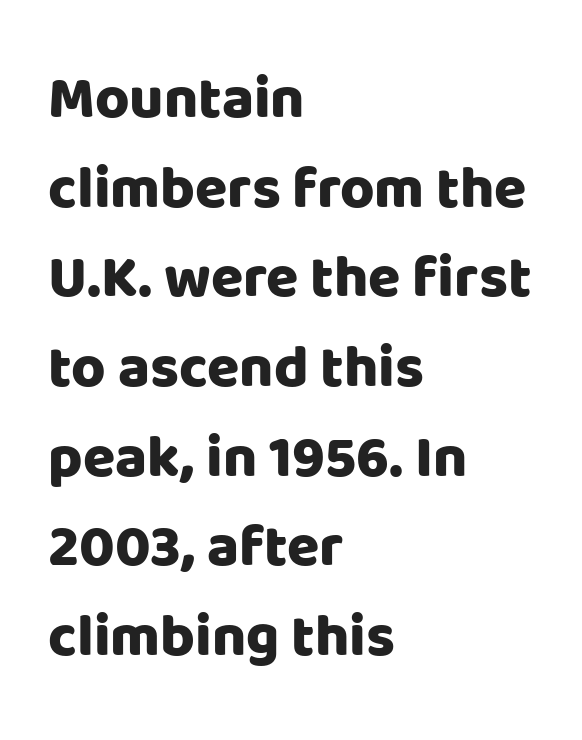
{"serif": "no", "italic": "no", "bold": "yes", "weight": "heavy", "width": "normal", "stroke_contrast": "low", "x_height": "large", "monospaced": "no", "underline": "no", "align": "left", "line_spacing": "normal", "line_spacing_ratio": 1.52, "letter_spacing": "normal", "letter_spacing_em": 0.0, "glyph_px": 59}
